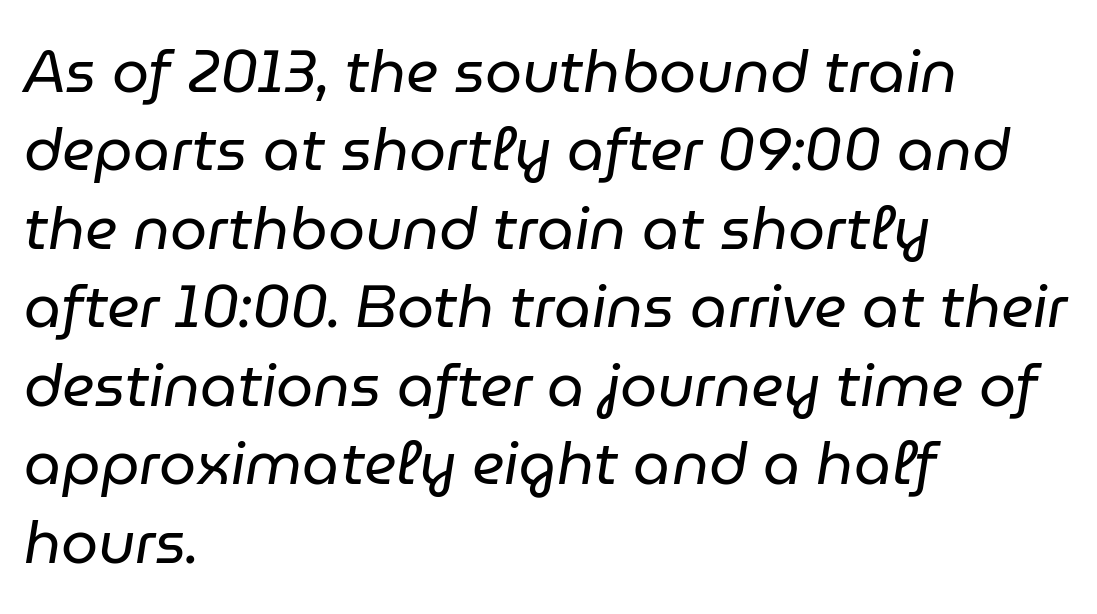
The image shows 59 px regular-weight type, italic (leaning right); set left-aligned, normal line spacing (1.33x), normal letter spacing, not underlined; low stroke contrast and a medium x-height.
